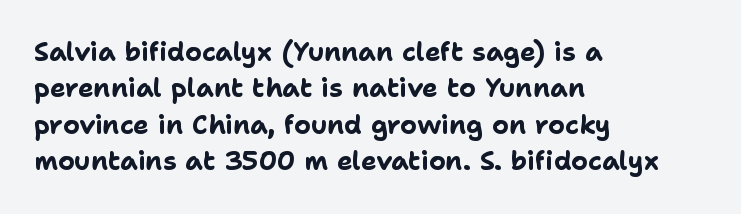
Characters remain perfectly vertical along every line. The passage is arranged the way most books set body copy — flush left. These lines sit exactly where default settings would place them. Nobody touched the tracking dial on this one. Descender tails drop into unmarked territory. Is the type bold? Yes — the strokes are clearly thick and heavy.
